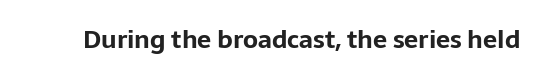
Underlining? Definitely not there. Strong, thick strokes mark this as bold type. This sample uses an upright cut, with every glyph sitting square on the baseline. A typesetter would call this zero additional tracking.
